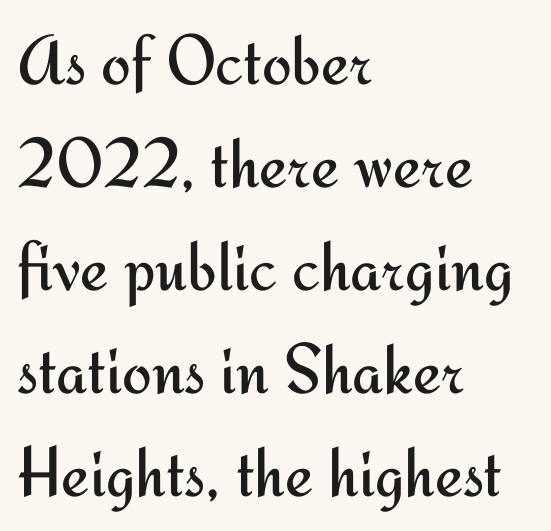
Q: Is the text bold? A: No.
Q: Is the text italic (slanted)? A: No, it is upright.
Q: Is the typeface a serif or a sans-serif typeface? A: Sans-serif.
Q: Is the text underlined? A: No.
Q: How is the paragraph aligned? A: Left-aligned.
Q: Is the spacing between letters normal or unusually wide? A: Normal.
Q: Is the spacing between lines tight, normal or loose? A: Normal.
Q: Width (condensed, normal, or wide)? A: Normal.
Q: Stroke contrast? A: Medium.
Q: x-height? A: Small.
Q: Monospaced? A: No.
